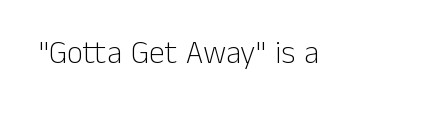
Q: Is the text bold? A: No.
Q: Is the text italic (slanted)? A: No, it is upright.
Q: Is the typeface a serif or a sans-serif typeface? A: Sans-serif.
Q: Is the text underlined? A: No.
Q: Is the spacing between letters normal or unusually wide? A: Normal.
Q: Width (condensed, normal, or wide)? A: Normal.
Q: Stroke contrast? A: Low.
Q: x-height? A: Medium.
Q: Monospaced? A: No.
